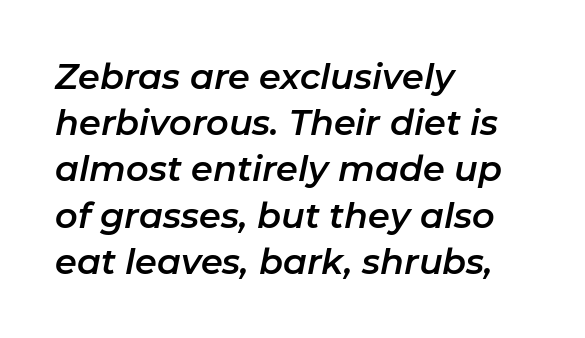
{"italic": "yes", "lean": "right", "slant_degrees": 11, "width": "normal", "stroke_contrast": "low", "x_height": "medium", "monospaced": "no", "underline": "no", "align": "left", "line_spacing": "normal", "line_spacing_ratio": 1.32, "letter_spacing": "normal", "letter_spacing_em": 0.0, "glyph_px": 35}
